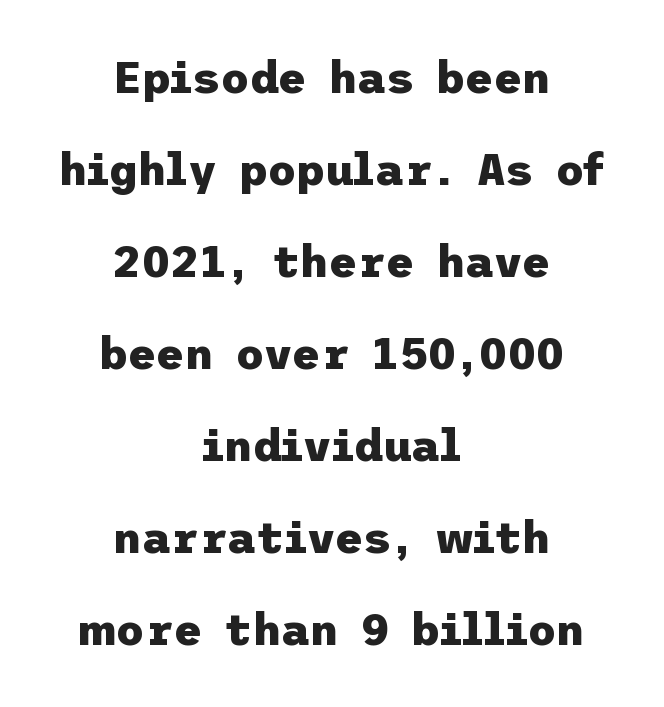
Notice how thick the strokes are: this is what a full bold looks like. The paragraph has two soft edges and a firm central axis. A typesetter would call this leading open, well beyond the default. I'd call this a sans setting — the letters go barefoot. Compared with typical body copy, the letter spacing here is the same. Quick note: underline off.
